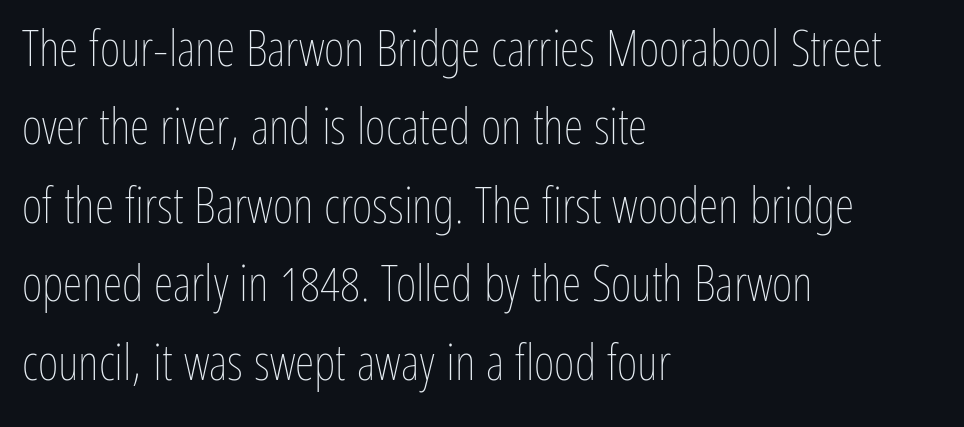
{"italic": "no", "bold": "no", "weight": "thin", "width": "condensed", "stroke_contrast": "low", "x_height": "medium", "monospaced": "no", "underline": "no", "align": "left", "line_spacing": "normal", "line_spacing_ratio": 1.57, "letter_spacing": "normal", "letter_spacing_em": 0.0, "glyph_px": 50}
